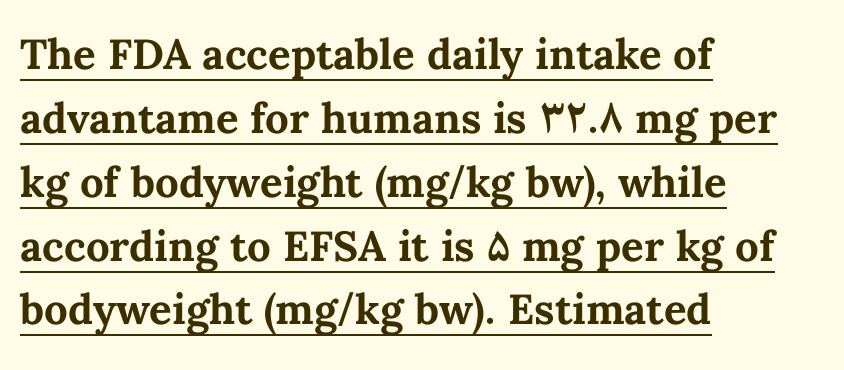
Q: Is the text bold? A: Yes.
Q: Is the text italic (slanted)? A: No, it is upright.
Q: Is the text underlined? A: Yes.
Q: How is the paragraph aligned? A: Left-aligned.
Q: Is the spacing between letters normal or unusually wide? A: Normal.
Q: Is the spacing between lines tight, normal or loose? A: Normal.
Q: Width (condensed, normal, or wide)? A: Normal.
Q: Stroke contrast? A: Medium.
Q: x-height? A: Medium.
Q: Monospaced? A: No.
